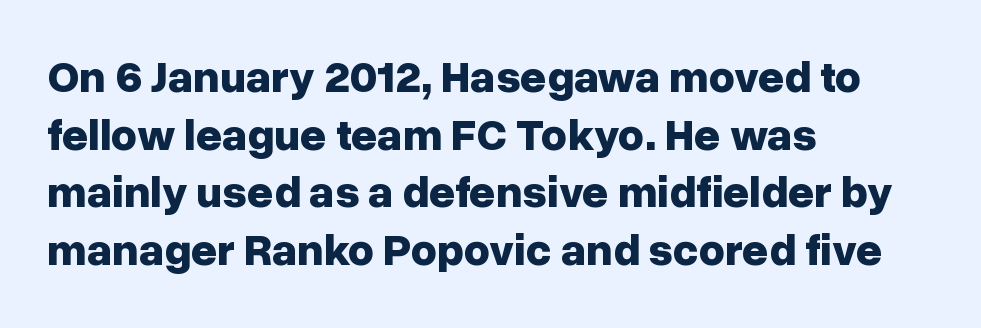
Q: Is the text bold? A: Yes.
Q: Is the text italic (slanted)? A: No, it is upright.
Q: Is the typeface a serif or a sans-serif typeface? A: Sans-serif.
Q: Is the text underlined? A: No.
Q: How is the paragraph aligned? A: Left-aligned.
Q: Is the spacing between letters normal or unusually wide? A: Normal.
Q: Is the spacing between lines tight, normal or loose? A: Normal.
Q: Width (condensed, normal, or wide)? A: Normal.
Q: Stroke contrast? A: Low.
Q: x-height? A: Medium.
Q: Monospaced? A: No.
